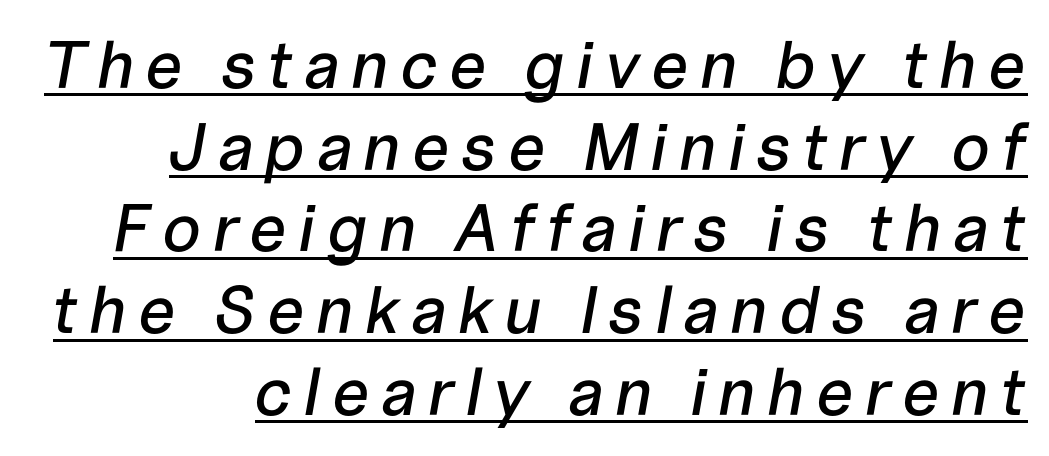
Underline: present. Is the type slanted? Yes — the strokes lean at a clear angle. The rendering uses natural spacing where letterforms have individual widths.
